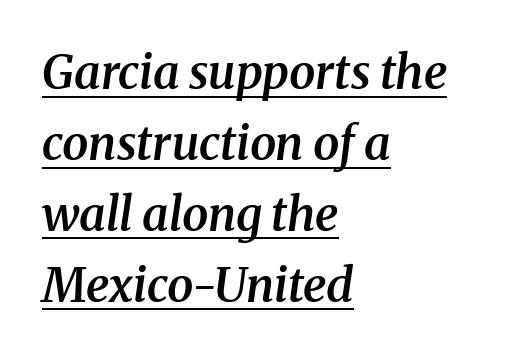
Posture: slanted. Is this a sans? No — the strokes have serifs. Successive baselines arrive at the customary interval. A continuous stroke trails under the words, as in a hyperlink. Tracking here is standard; glyphs follow each other at the usual distance.
